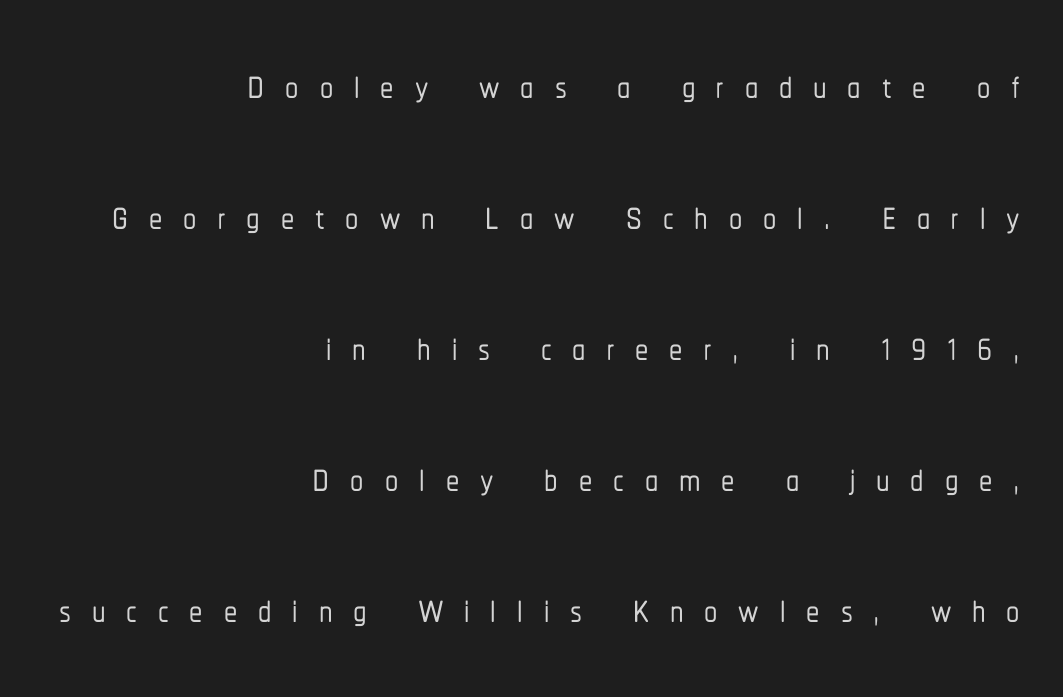
Q: Is the text italic (slanted)? A: No, it is upright.
Q: Is the typeface a serif or a sans-serif typeface? A: Sans-serif.
Q: Is the text underlined? A: No.
Q: How is the paragraph aligned? A: Right-aligned.
Q: Is the spacing between letters normal or unusually wide? A: Unusually wide.
Q: Is the spacing between lines tight, normal or loose? A: Loose.
Q: Width (condensed, normal, or wide)? A: Condensed.
Q: Stroke contrast? A: Low.
Q: x-height? A: Medium.
Q: Monospaced? A: No.
